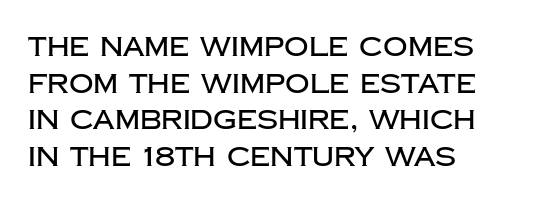
Q: Is the text italic (slanted)? A: No, it is upright.
Q: Is the text underlined? A: No.
Q: How is the paragraph aligned? A: Left-aligned.
Q: Is the spacing between letters normal or unusually wide? A: Normal.
Q: Is the spacing between lines tight, normal or loose? A: Normal.
